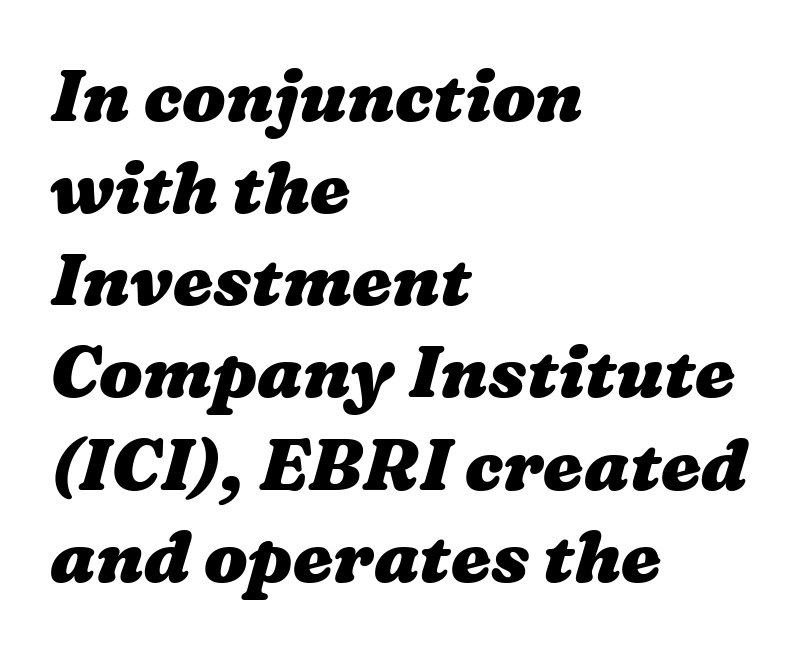
Default kerning and tracking; the words read as compact shapes. Here the designer chose a conventional face with non-uniform glyph widths. Casual observation: everything's shoved over to the left. The zone under the glyphs is completely vacant. These lines carry a lot of weight — the face is fully bold. Interline gaps are of average width in this sample.
